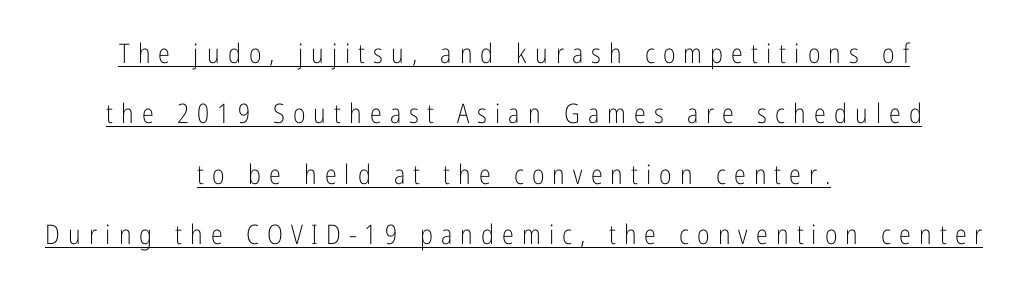
{"italic": "no", "bold": "no", "underline": "yes", "align": "center", "line_spacing": "loose", "line_spacing_ratio": 2.24, "letter_spacing": "wide", "letter_spacing_em": 0.3, "glyph_px": 27}
